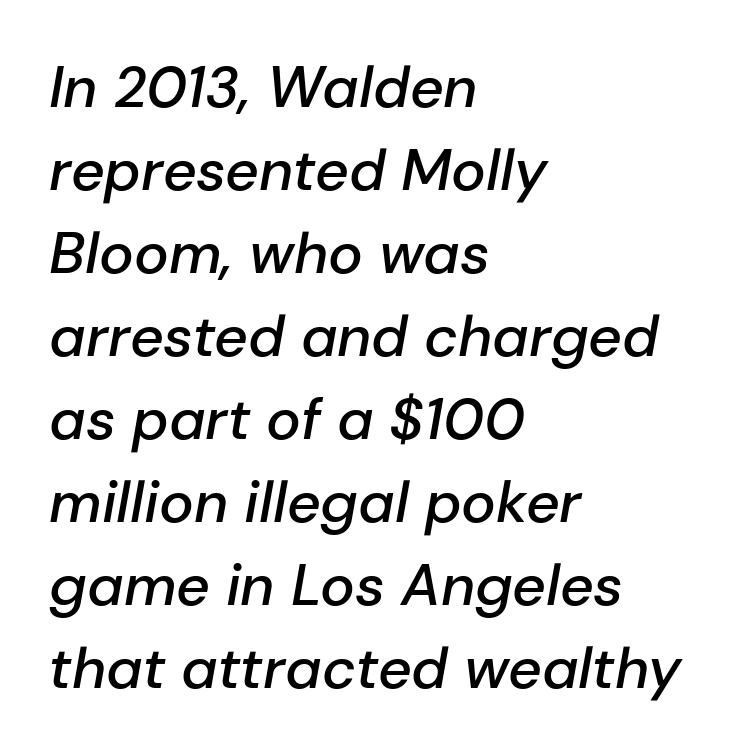
Short note: letters normally spaced. Notice how descenders clear the ascenders below comfortably — that's standard leading. It's the slanting kind of type. Moderately thickened strokes mark this as semibold type. Line starts are locked; line ends wander.
